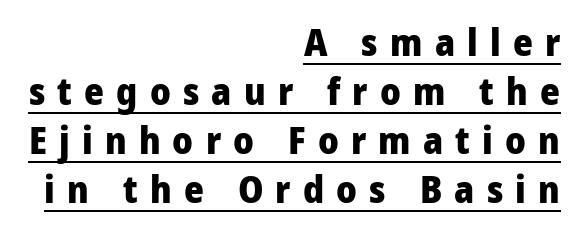
{"serif": "no", "italic": "no", "bold": "yes", "weight": "heavy", "width": "condensed", "stroke_contrast": "low", "x_height": "large", "monospaced": "no", "underline": "yes", "align": "right", "line_spacing": "normal", "line_spacing_ratio": 1.29, "letter_spacing": "wide", "letter_spacing_em": 0.32, "glyph_px": 38}
